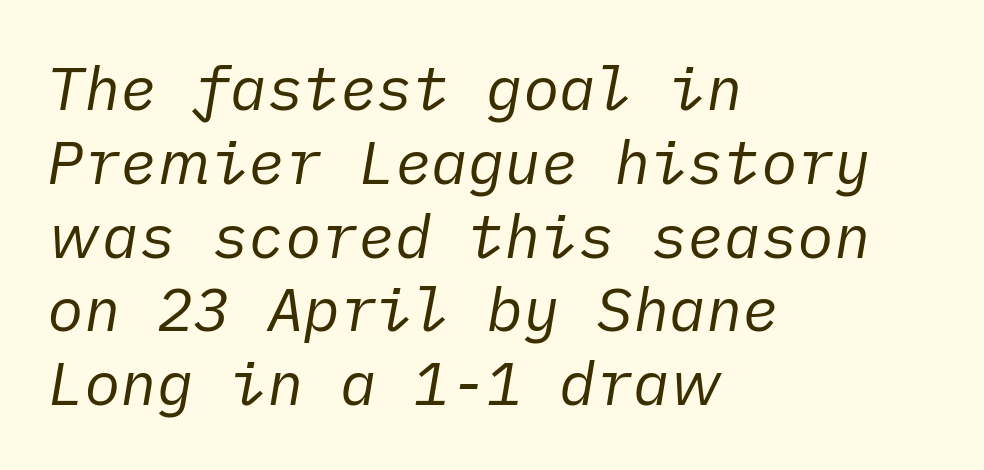
The image shows 61 px regular-weight type, italic (leaning right); set left-aligned, line spacing 1.21x, normal letter spacing, not underlined; low stroke contrast and a medium x-height.
